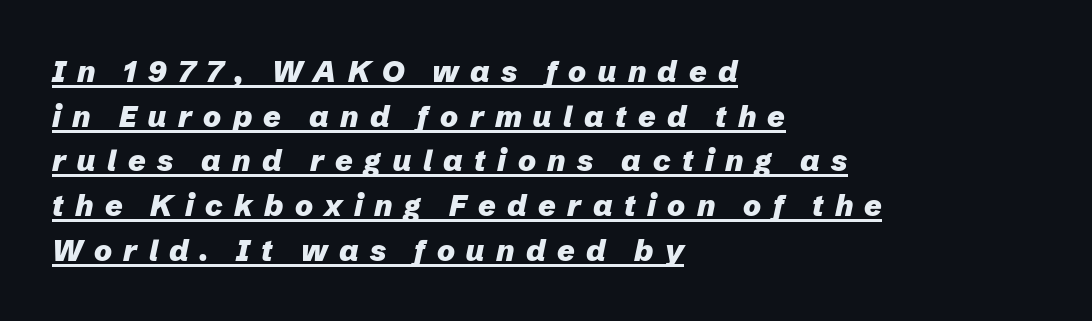
Q: Is the text bold? A: Yes.
Q: Is the text italic (slanted)? A: Yes, it leans right by about 12 degrees.
Q: Is the text underlined? A: Yes.
Q: How is the paragraph aligned? A: Left-aligned.
Q: Is the spacing between letters normal or unusually wide? A: Unusually wide.
Q: Is the spacing between lines tight, normal or loose? A: Normal.
Q: Width (condensed, normal, or wide)? A: Normal.
Q: Stroke contrast? A: Low.
Q: x-height? A: Medium.
Q: Monospaced? A: No.
